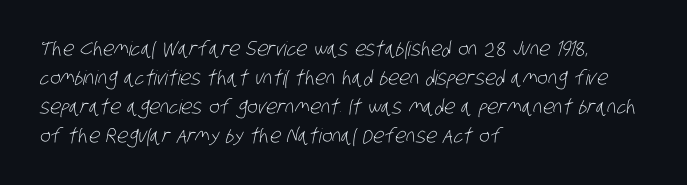
This is not heavy type; no bold has been used. The rag falls on the right side of this text block. Descenders hang freely into open space. What's the leading like? Ordinary, nothing unusual. Is the letter spacing exaggerated? No — it looks like the ordinary default.
